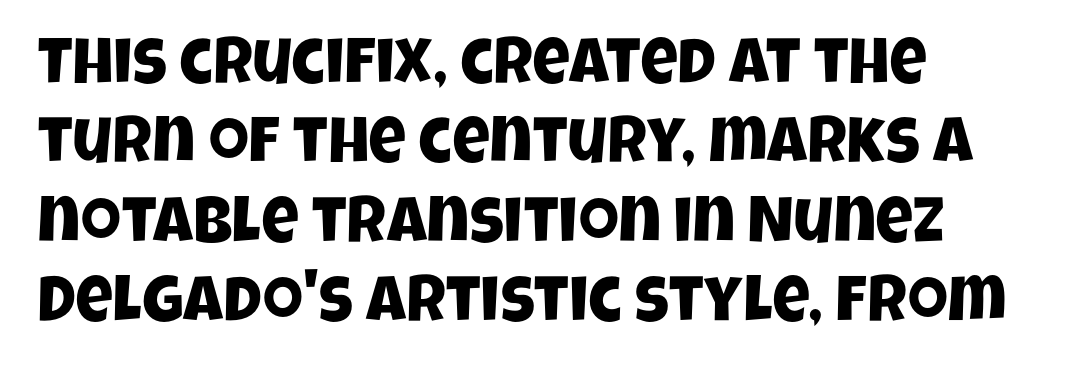
Note the varied advance widths — an 'i' is clearly narrower than an 'm'. Anything drawn beneath the words? Only blank space. Words appear dense and cohesive because spacing is normal. The lines in this sample share a left origin and differ only in where they stop. Regarding serifs, this sample does without them.
